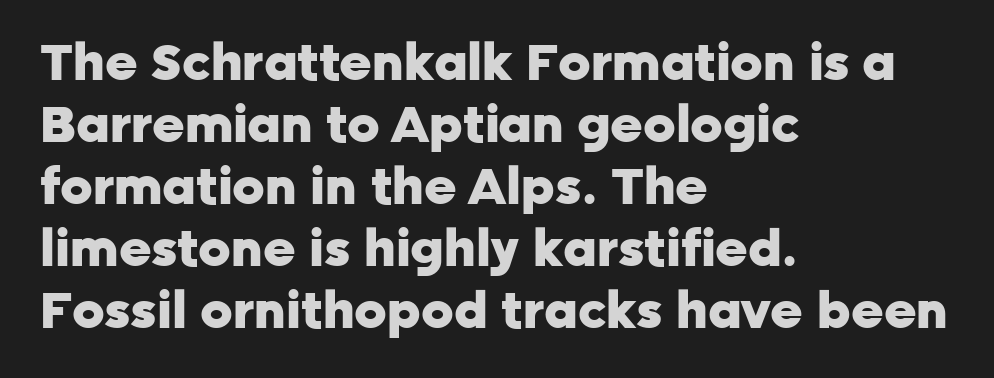
These words are printed bold, with thick strokes throughout. A typesetter would call this proportional, since set widths differ per character. Bare-footed words on every line. The rendering shows plain stroke endings on the letterforms — a sans-serif design.
